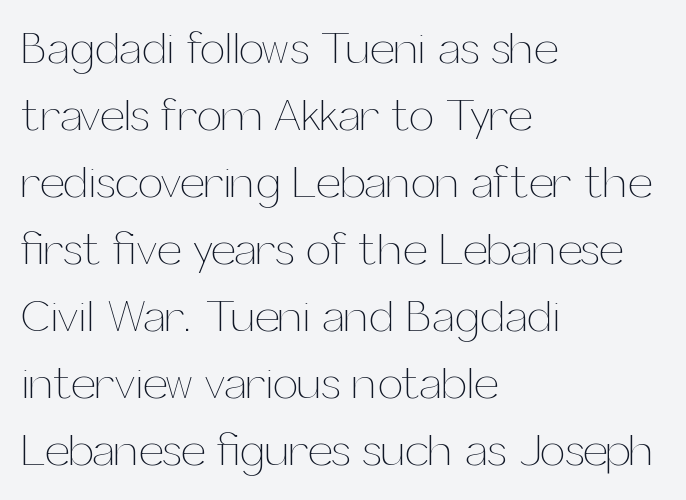
Q: Is the text bold? A: No.
Q: Is the text italic (slanted)? A: No, it is upright.
Q: Is the text underlined? A: No.
Q: How is the paragraph aligned? A: Left-aligned.
Q: Is the spacing between letters normal or unusually wide? A: Normal.
Q: Is the spacing between lines tight, normal or loose? A: Normal.
Q: Width (condensed, normal, or wide)? A: Normal.
Q: Stroke contrast? A: Medium.
Q: x-height? A: Medium.
Q: Monospaced? A: No.
